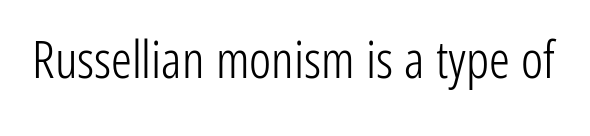
The strokes are not fattened; the text isn't bold. Letterform terminals end flat and unadorned throughout the passage. Just letters on the line, the space beneath them empty. The type sits square on the baseline with zero lean. Standard letterfit; no display-style spreading of the glyphs.
